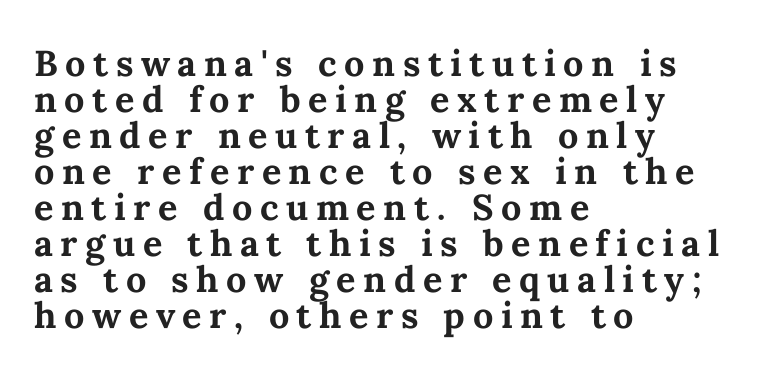
{"italic": "no", "bold": "yes", "weight": "bold", "width": "normal", "stroke_contrast": "medium", "x_height": "medium", "monospaced": "no", "underline": "no", "align": "left", "line_spacing": "tight", "line_spacing_ratio": 1.0, "letter_spacing": "wide", "letter_spacing_em": 0.21, "glyph_px": 36}
